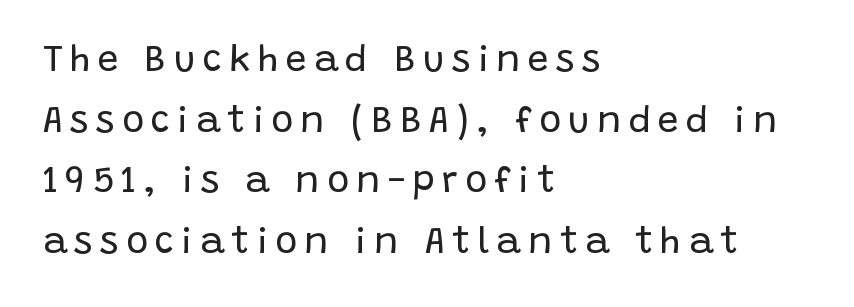
Q: Is the text bold? A: No.
Q: Is the text italic (slanted)? A: No, it is upright.
Q: Is the typeface a serif or a sans-serif typeface? A: Sans-serif.
Q: Is the text underlined? A: No.
Q: How is the paragraph aligned? A: Left-aligned.
Q: Is the spacing between letters normal or unusually wide? A: Unusually wide.
Q: Is the spacing between lines tight, normal or loose? A: Normal.
Q: Width (condensed, normal, or wide)? A: Normal.
Q: Stroke contrast? A: Low.
Q: x-height? A: Large.
Q: Monospaced? A: No.
